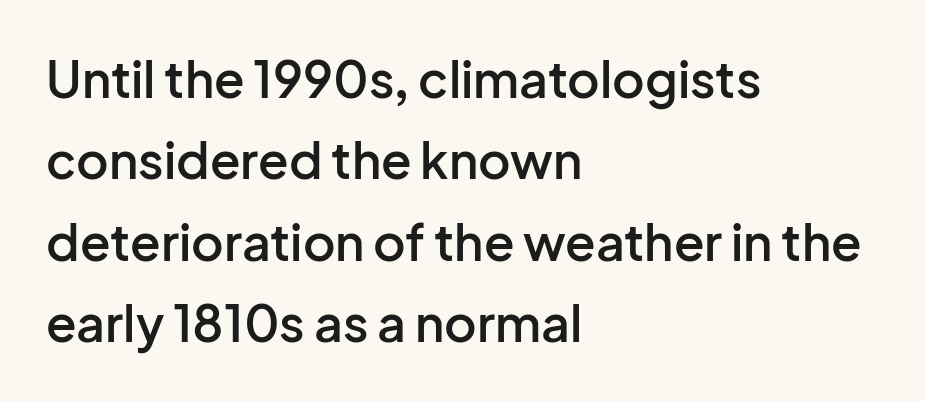
{"serif": "no", "italic": "no", "bold": "semi", "weight": "semibold", "width": "normal", "stroke_contrast": "low", "x_height": "medium", "monospaced": "no", "underline": "no", "align": "left", "line_spacing": "normal", "line_spacing_ratio": 1.63, "letter_spacing": "normal", "letter_spacing_em": 0.0, "glyph_px": 50}
